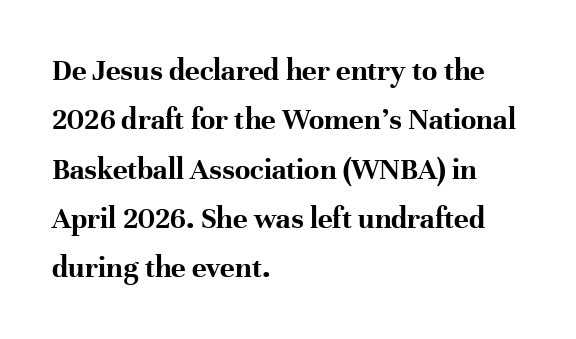
{"serif": "yes", "italic": "no", "bold": "yes", "weight": "bold", "width": "normal", "stroke_contrast": "high", "x_height": "medium", "monospaced": "no", "underline": "no", "align": "left", "line_spacing": "normal", "line_spacing_ratio": 1.59, "letter_spacing": "normal", "letter_spacing_em": 0.0, "glyph_px": 31}
